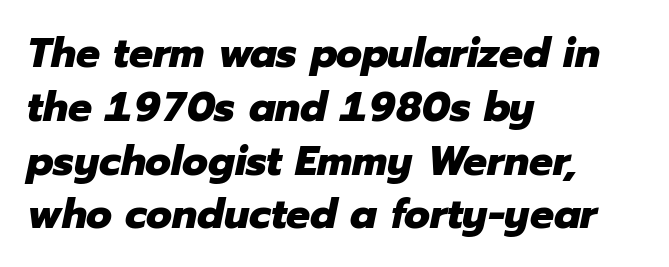
Q: Is the text bold? A: Yes.
Q: Is the text italic (slanted)? A: Yes, it leans right by about 12 degrees.
Q: Is the text underlined? A: No.
Q: How is the paragraph aligned? A: Left-aligned.
Q: Is the spacing between letters normal or unusually wide? A: Normal.
Q: Is the spacing between lines tight, normal or loose? A: Normal.
Q: Width (condensed, normal, or wide)? A: Normal.
Q: Stroke contrast? A: Low.
Q: x-height? A: Medium.
Q: Monospaced? A: No.
